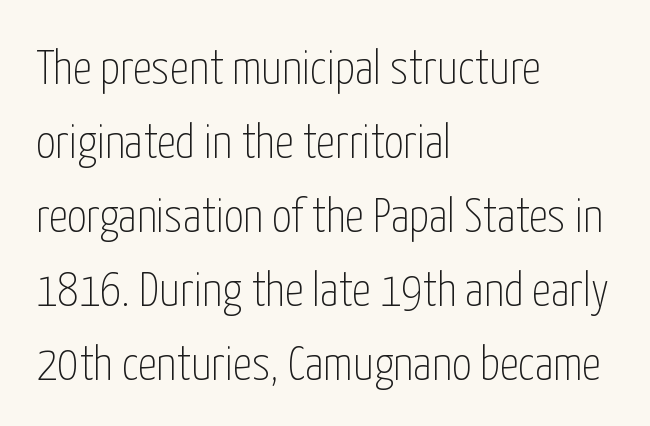
Q: Is the text bold? A: No.
Q: Is the text italic (slanted)? A: No, it is upright.
Q: Is the typeface a serif or a sans-serif typeface? A: Sans-serif.
Q: Is the text underlined? A: No.
Q: How is the paragraph aligned? A: Left-aligned.
Q: Is the spacing between letters normal or unusually wide? A: Normal.
Q: Is the spacing between lines tight, normal or loose? A: Normal.
Q: Width (condensed, normal, or wide)? A: Condensed.
Q: Stroke contrast? A: Low.
Q: x-height? A: Medium.
Q: Monospaced? A: No.
